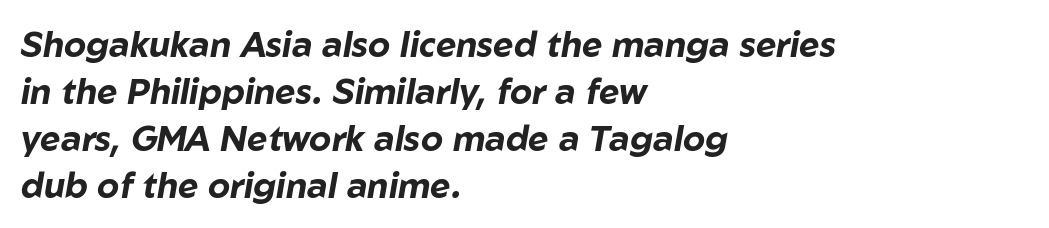
{"italic": "yes", "lean": "right", "slant_degrees": 10, "bold": "yes", "weight": "bold", "width": "normal", "stroke_contrast": "low", "x_height": "medium", "monospaced": "no", "underline": "no", "align": "left", "line_spacing": "normal", "line_spacing_ratio": 1.34, "letter_spacing": "normal", "letter_spacing_em": 0.0, "glyph_px": 35}
